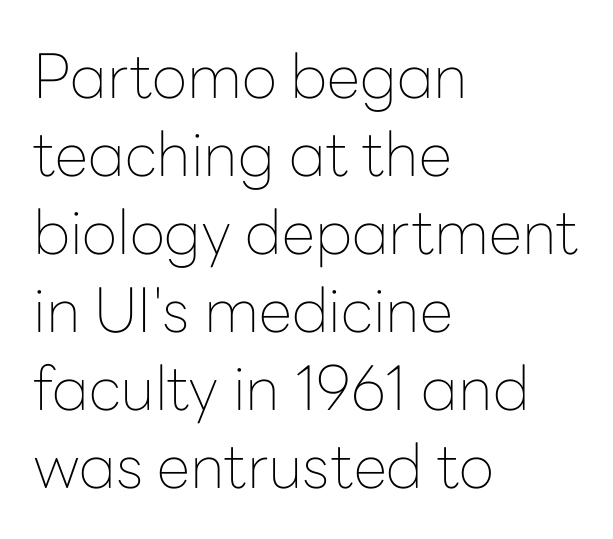
{"serif": "no", "italic": "no", "bold": "no", "weight": "thin", "width": "normal", "stroke_contrast": "low", "x_height": "medium", "monospaced": "no", "underline": "no", "align": "left", "line_spacing": "normal", "line_spacing_ratio": 1.28, "letter_spacing": "normal", "letter_spacing_em": 0.0, "glyph_px": 61}
